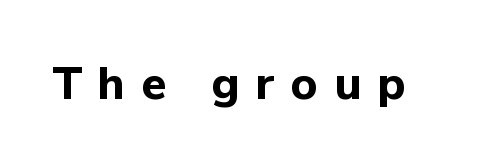
{"serif": "no", "italic": "no", "bold": "yes", "weight": "bold", "width": "normal", "stroke_contrast": "low", "x_height": "medium", "monospaced": "no", "underline": "no", "letter_spacing": "wide", "letter_spacing_em": 0.35, "glyph_px": 46}
